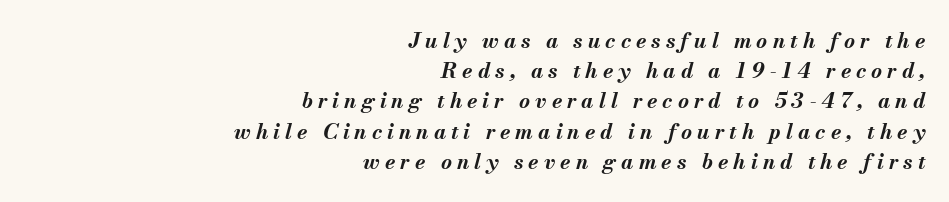
The image shows 21 px bold type, italic (leaning right); set right-aligned, normal line spacing (1.44x), unusually wide letter spacing (+0.24 em), not underlined.
